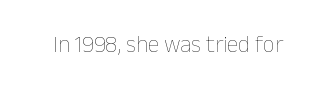
The image shows 23 px text type, upright; set normal letter spacing, not underlined.
